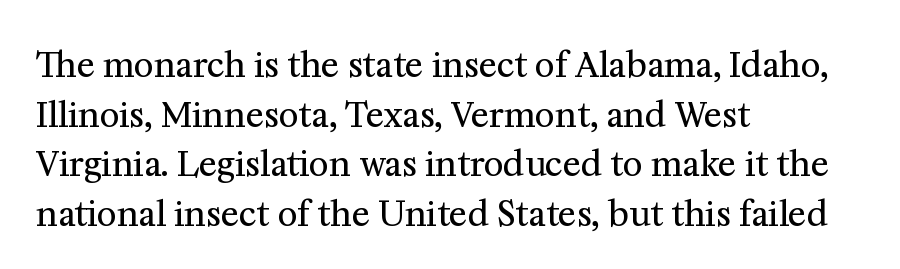
Q: Is the text bold? A: No.
Q: Is the text italic (slanted)? A: No, it is upright.
Q: Is the typeface a serif or a sans-serif typeface? A: Serif.
Q: Is the text underlined? A: No.
Q: How is the paragraph aligned? A: Left-aligned.
Q: Is the spacing between letters normal or unusually wide? A: Normal.
Q: Is the spacing between lines tight, normal or loose? A: Normal.
Q: Width (condensed, normal, or wide)? A: Normal.
Q: Stroke contrast? A: Medium.
Q: x-height? A: Medium.
Q: Monospaced? A: No.
